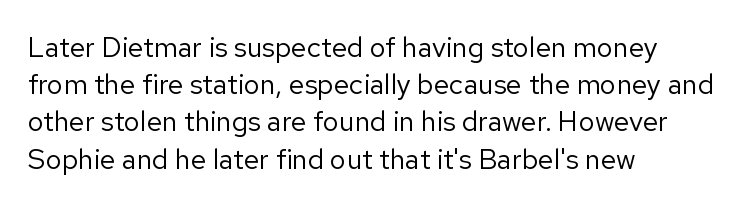
Descender tails drop into unmarked territory. Check where the strokes stop: nothing finishes them off — pure sans. Think of a printed novel: that variable character pitch is what you see here. The typography opts for an upright posture over an oblique one.
